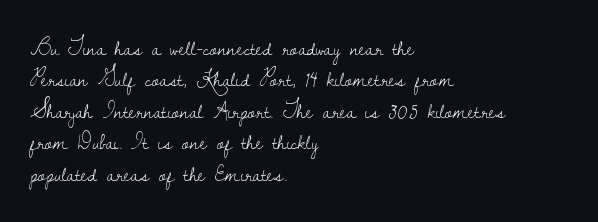
Q: Is the text bold? A: No.
Q: Is the text italic (slanted)? A: Yes.
Q: Is the text underlined? A: No.
Q: How is the paragraph aligned? A: Left-aligned.
Q: Is the spacing between letters normal or unusually wide? A: Normal.
Q: Is the spacing between lines tight, normal or loose? A: Normal.
